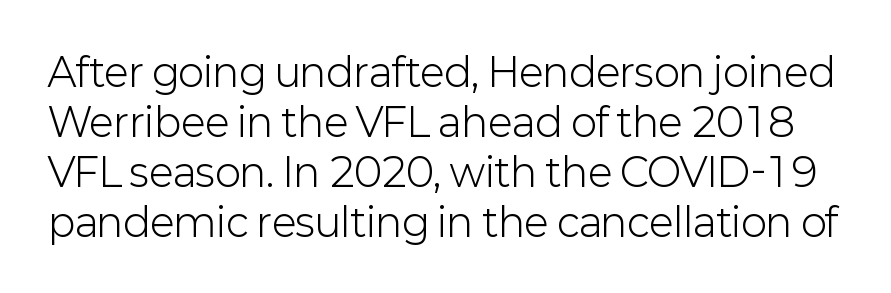
The image shows 39 px light sans-serif type, upright; set normal line spacing (1.28x), normal letter spacing, not underlined; low stroke contrast and a medium x-height.
